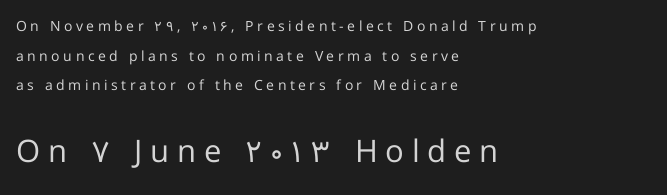
Q: Is the text bold? A: No.
Q: Is the text italic (slanted)? A: No, it is upright.
Q: Is the typeface a serif or a sans-serif typeface? A: Sans-serif.
Q: Is the text underlined? A: No.
Q: How is the paragraph aligned? A: Left-aligned.
Q: Is the spacing between letters normal or unusually wide? A: Unusually wide.
Q: Is the spacing between lines tight, normal or loose? A: Loose.
Q: Which block of text is set in a larger size, the first (top) or the second (bottom)? A: The second (bottom) one.
Q: Width (condensed, normal, or wide)? A: Normal.
Q: Stroke contrast? A: Low.
Q: x-height? A: Medium.
Q: Monospaced? A: No.
